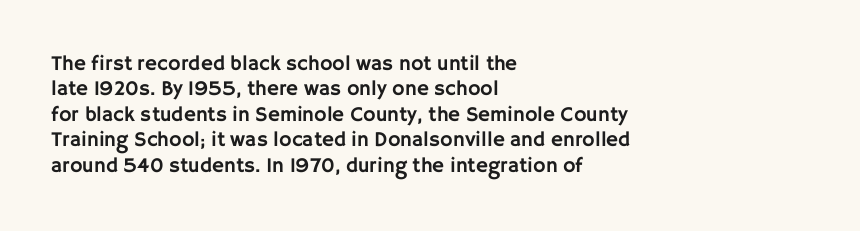
Q: Is the text italic (slanted)? A: No, it is upright.
Q: Is the text underlined? A: No.
Q: How is the paragraph aligned? A: Left-aligned.
Q: Is the spacing between letters normal or unusually wide? A: Normal.
